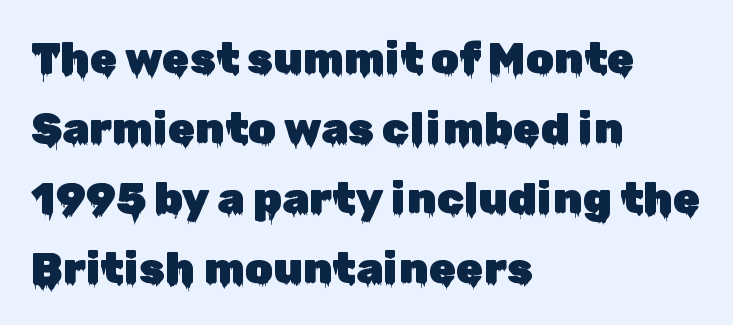
The image shows 44 px sans-serif type, upright; set left-aligned, normal line spacing (1.59x), normal letter spacing, not underlined; low stroke contrast and a medium x-height.
